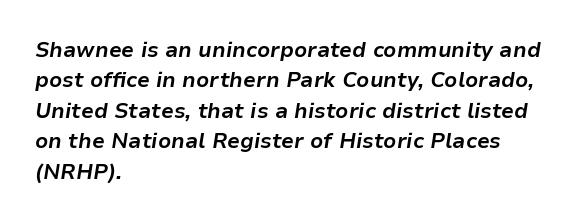
The lettering tilts uniformly, giving the passage an italic look. Which margin do the lines hug? The left one — the right edge is uneven. One glance says typical: line gaps are just what's usual. The face used here is rendered with its standard letterfit. I'd describe the lettering as bold — thick and assertive.
